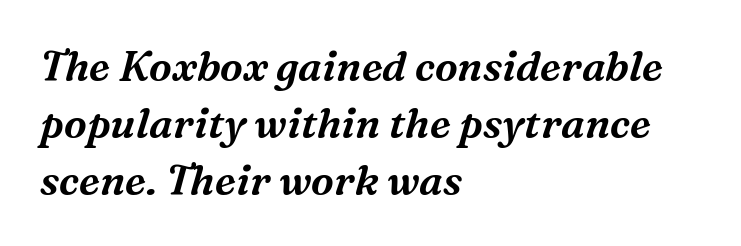
The image shows 41 px serif type, italic (leaning right); set left-aligned, normal line spacing (1.39x), normal letter spacing, not underlined; medium stroke contrast and a medium x-height.
